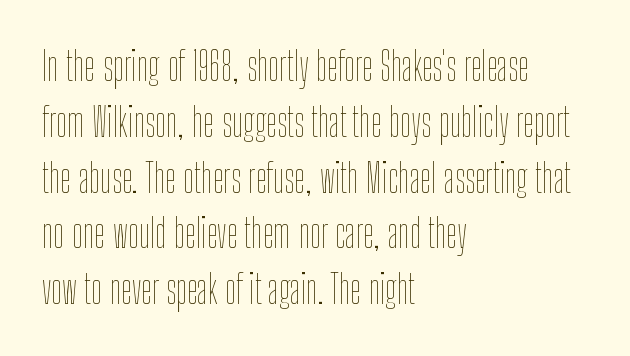
Q: Is the text bold? A: No.
Q: Is the text italic (slanted)? A: No, it is upright.
Q: Is the text underlined? A: No.
Q: How is the paragraph aligned? A: Left-aligned.
Q: Is the spacing between letters normal or unusually wide? A: Normal.
Q: Is the spacing between lines tight, normal or loose? A: Normal.
Q: Width (condensed, normal, or wide)? A: Condensed.
Q: Stroke contrast? A: Low.
Q: x-height? A: Medium.
Q: Monospaced? A: No.
